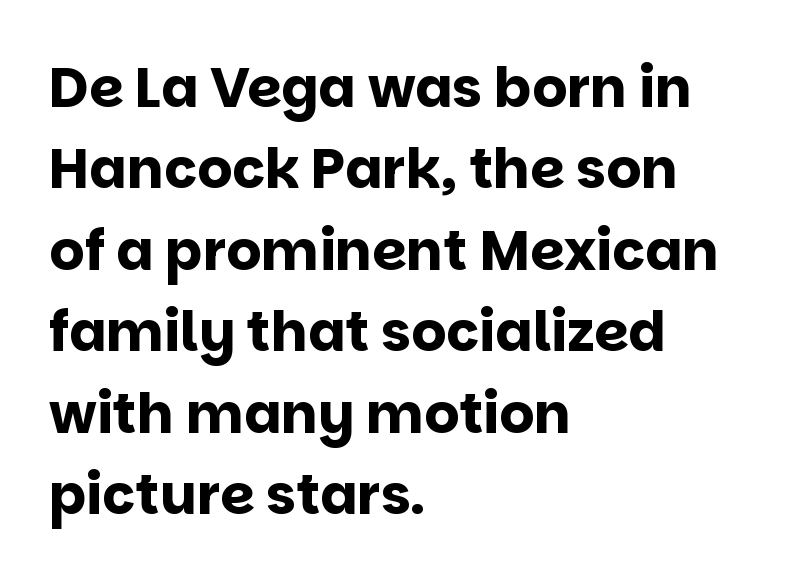
The paragraph shown leans on its left margin. This sample uses plain, unmodified letter spacing. Do the characters align in a grid? No, the font is proportional. Nothing sits at the stroke ends, so this counts as sans-serif. Notice how descenders clear the ascenders below comfortably — that's standard leading.
